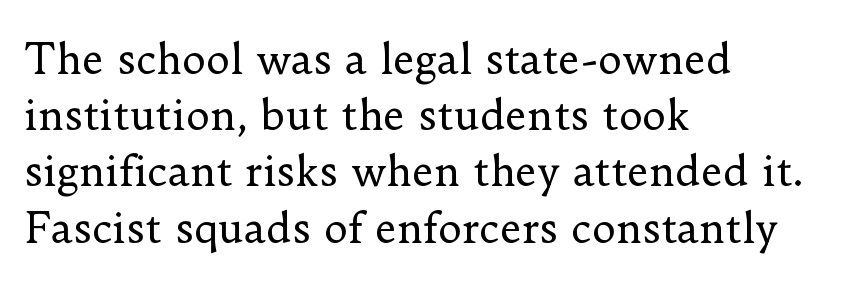
The image shows 41 px regular-weight serif type, upright; set left-aligned, normal line spacing (1.37x), normal letter spacing, not underlined; low stroke contrast and a small x-height.
